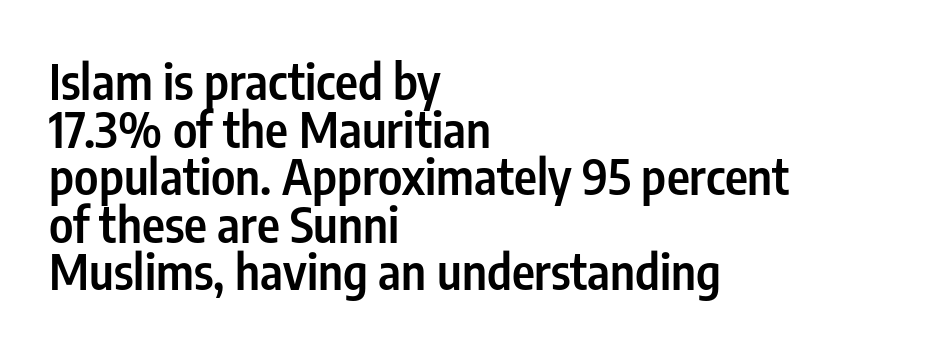
Look at the stroke-to-counter ratio: somewhat heavy, a semibold. The baseline area is clear. Standard letterfit; no display-style spreading of the glyphs. You can tell from the bare stems that sans-serif type was used. One-word summary of the alignment: left. Posture: straight, roman, zero tilt.
